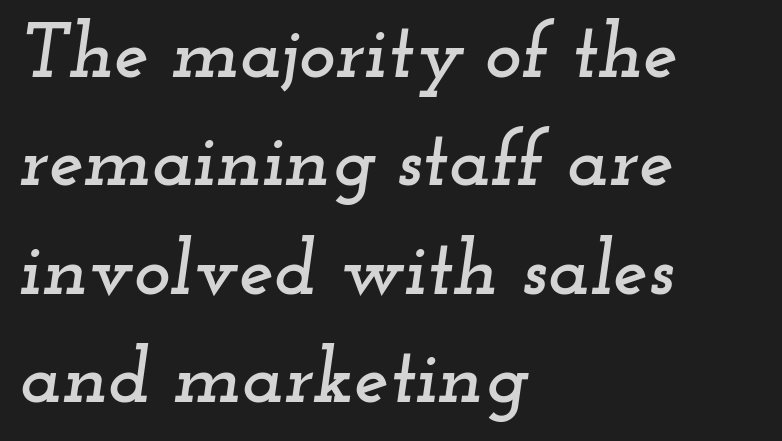
{"serif": "yes", "italic": "yes", "lean": "right", "slant_degrees": 12, "width": "wide", "stroke_contrast": "low", "x_height": "small", "monospaced": "no", "underline": "no", "align": "left", "line_spacing": "normal", "line_spacing_ratio": 1.39, "letter_spacing": "normal", "letter_spacing_em": 0.0, "glyph_px": 78}
